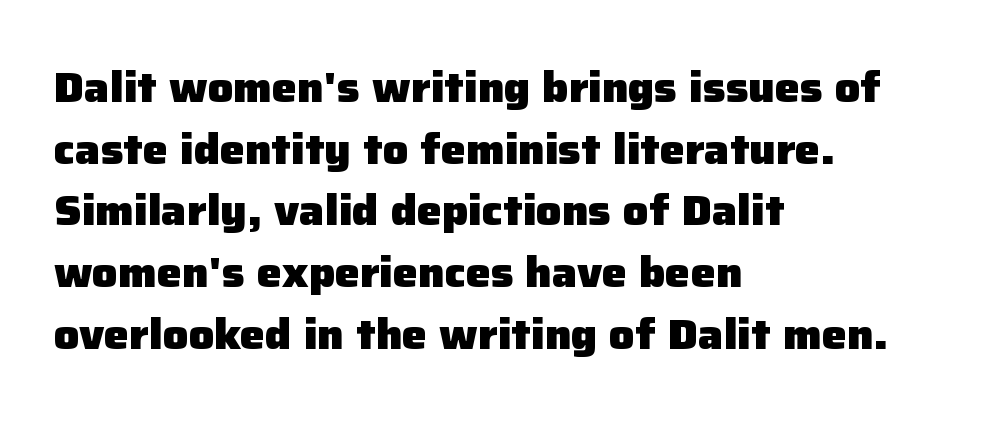
{"serif": "no", "italic": "no", "bold": "yes", "weight": "heavy", "width": "normal", "stroke_contrast": "low", "x_height": "medium", "monospaced": "no", "underline": "no", "align": "left", "line_spacing": "normal", "line_spacing_ratio": 1.47, "letter_spacing": "normal", "letter_spacing_em": 0.0, "glyph_px": 42}
